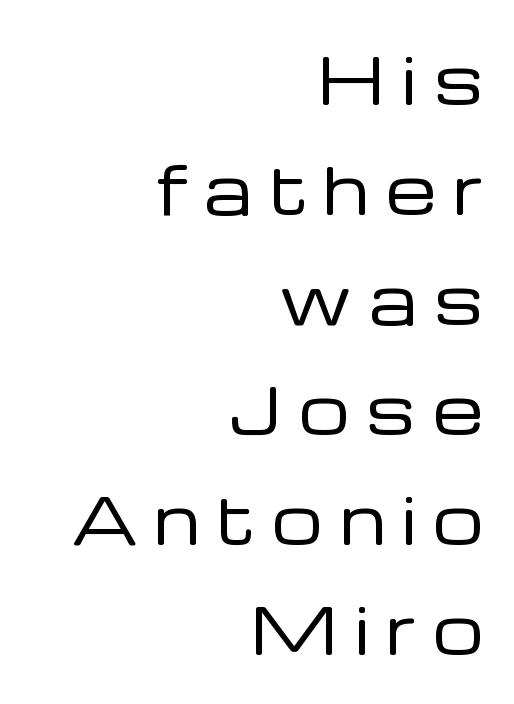
Q: Is the text bold? A: No.
Q: Is the text italic (slanted)? A: No, it is upright.
Q: Is the typeface a serif or a sans-serif typeface? A: Sans-serif.
Q: Is the text underlined? A: No.
Q: How is the paragraph aligned? A: Right-aligned.
Q: Is the spacing between letters normal or unusually wide? A: Unusually wide.
Q: Width (condensed, normal, or wide)? A: Normal.
Q: Stroke contrast? A: Low.
Q: x-height? A: Medium.
Q: Monospaced? A: No.
